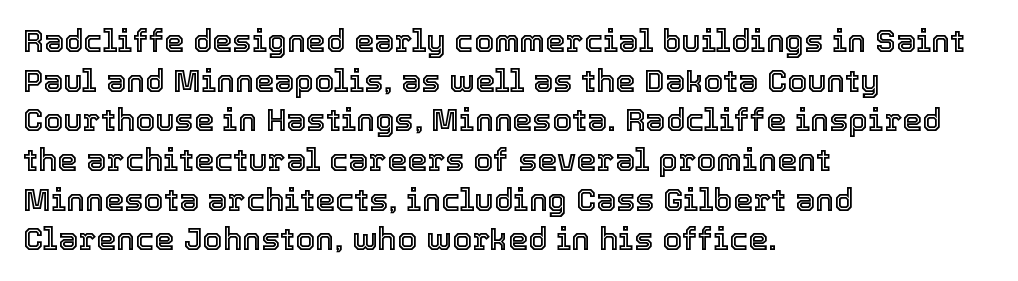
{"italic": "no", "width": "normal", "x_height": "medium", "monospaced": "no", "underline": "no", "align": "left", "line_spacing_ratio": 1.24, "letter_spacing": "normal", "letter_spacing_em": 0.0, "glyph_px": 32}
